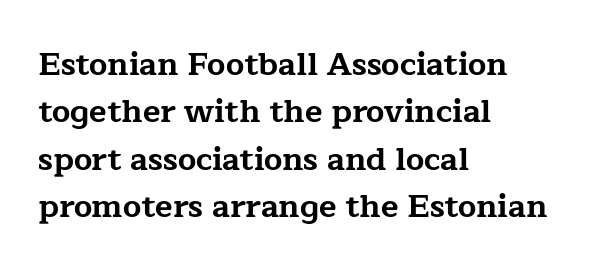
Q: Is the text bold? A: Yes.
Q: Is the text italic (slanted)? A: No, it is upright.
Q: Is the typeface a serif or a sans-serif typeface? A: Serif.
Q: Is the text underlined? A: No.
Q: How is the paragraph aligned? A: Left-aligned.
Q: Is the spacing between letters normal or unusually wide? A: Normal.
Q: Is the spacing between lines tight, normal or loose? A: Normal.
Q: Width (condensed, normal, or wide)? A: Wide.
Q: Stroke contrast? A: Low.
Q: x-height? A: Medium.
Q: Monospaced? A: No.
